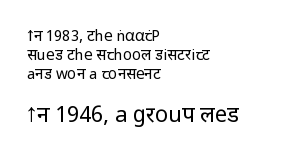
Typeset ragged right — the left edge is the straight one. Character size in the trailing block exceeds that of the leading block. Nope, not italic — everything's standing straight. The cut favours lightness, reaching ordinary text weight at its darkest.
